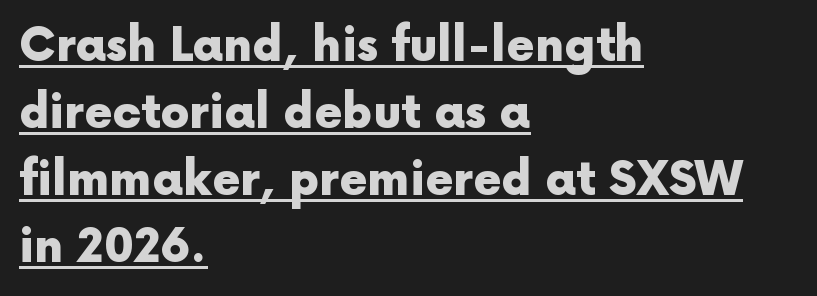
The image shows 46 px heavy sans-serif type, upright; set left-aligned, normal line spacing (1.46x), normal letter spacing, underlined; a medium x-height.
